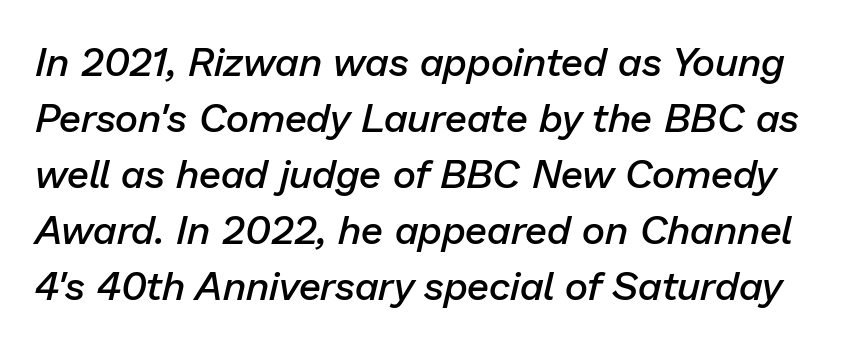
Q: Is the text bold? A: Semi-bold.
Q: Is the text italic (slanted)? A: Yes, it leans right by about 13 degrees.
Q: Is the text underlined? A: No.
Q: Is the spacing between letters normal or unusually wide? A: Normal.
Q: Is the spacing between lines tight, normal or loose? A: Normal.
Q: Width (condensed, normal, or wide)? A: Normal.
Q: Stroke contrast? A: Low.
Q: x-height? A: Medium.
Q: Monospaced? A: No.
